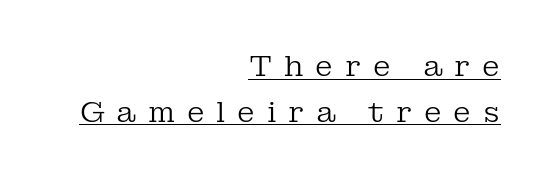
{"serif": "yes", "italic": "no", "bold": "no", "weight": "regular", "width": "normal", "stroke_contrast": "low", "x_height": "medium", "monospaced": "no", "underline": "yes", "align": "right", "line_spacing": "normal", "line_spacing_ratio": 1.57, "letter_spacing": "wide", "letter_spacing_em": 0.41, "glyph_px": 29}
